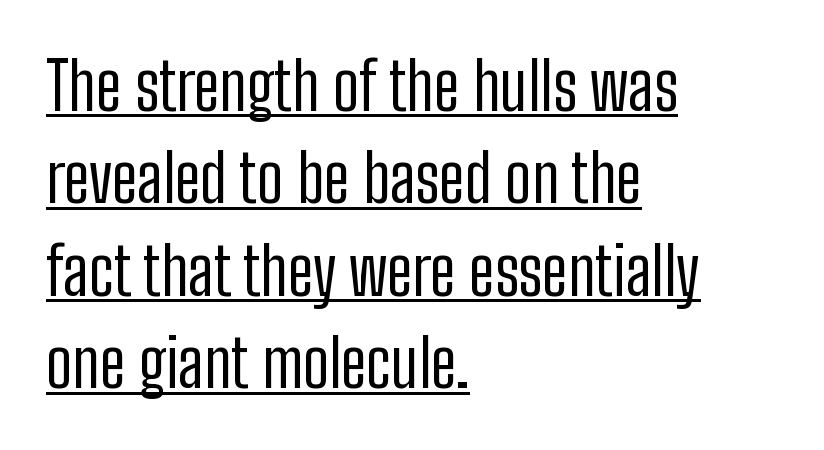
Q: Is the text bold? A: No.
Q: Is the text italic (slanted)? A: No, it is upright.
Q: Is the typeface a serif or a sans-serif typeface? A: Sans-serif.
Q: Is the text underlined? A: Yes.
Q: How is the paragraph aligned? A: Left-aligned.
Q: Is the spacing between letters normal or unusually wide? A: Normal.
Q: Is the spacing between lines tight, normal or loose? A: Normal.
Q: Width (condensed, normal, or wide)? A: Condensed.
Q: Stroke contrast? A: Low.
Q: x-height? A: Medium.
Q: Monospaced? A: No.
